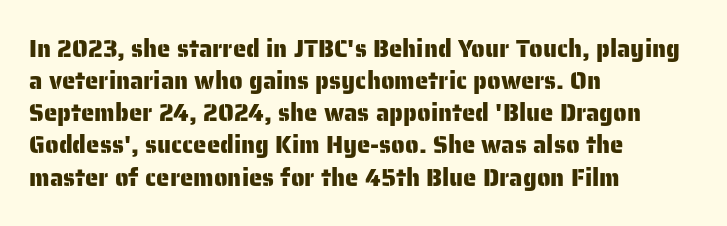
Q: Is the text italic (slanted)? A: No, it is upright.
Q: Is the text underlined? A: No.
Q: How is the paragraph aligned? A: Left-aligned.
Q: Is the spacing between letters normal or unusually wide? A: Normal.
Q: Is the spacing between lines tight, normal or loose? A: Normal.
